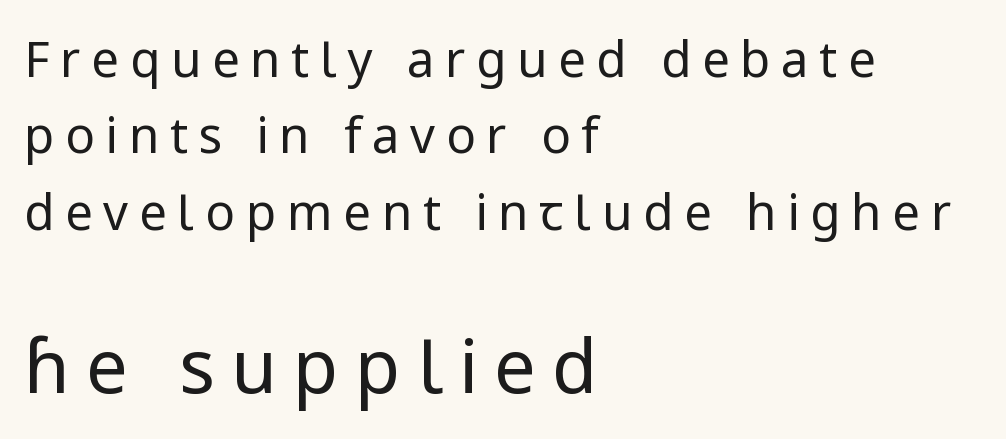
Stroke terminals: plain, sans-serif. Line starts are locked; line ends wander. The rendering inserts visible extra space after every character. Baseline-to-baseline distance is the conventional proportion of letter height.
